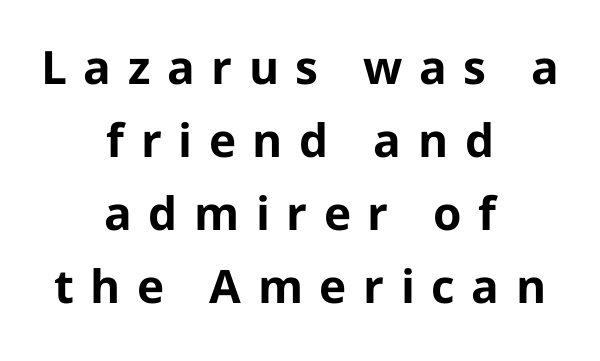
The image shows 46 px bold sans-serif type, upright; set centered, normal line spacing (1.59x), unusually wide letter spacing (+0.36 em), not underlined; low stroke contrast and a medium x-height.
